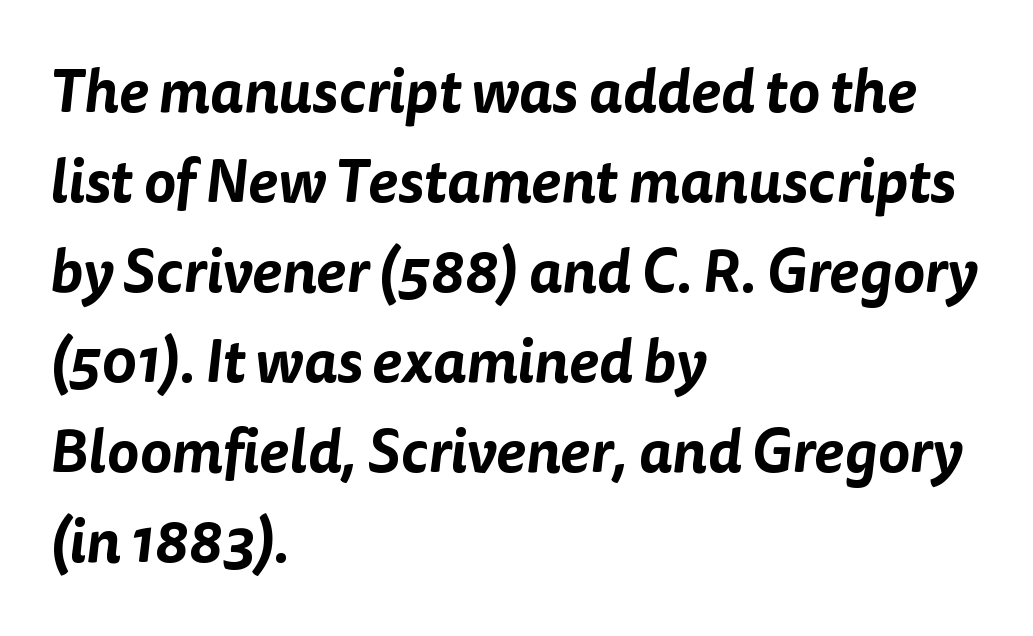
{"serif": "no", "width": "normal", "stroke_contrast": "low", "x_height": "medium", "monospaced": "no", "underline": "no", "align": "left", "line_spacing": "normal", "line_spacing_ratio": 1.5, "letter_spacing": "normal", "letter_spacing_em": 0.0, "glyph_px": 60}
